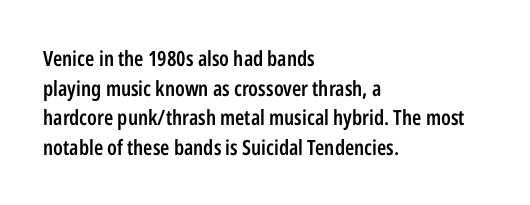
{"italic": "no", "bold": "semi", "underline": "no", "align": "left", "line_spacing": "normal", "line_spacing_ratio": 1.41, "letter_spacing": "normal", "letter_spacing_em": 0.0, "glyph_px": 21}
